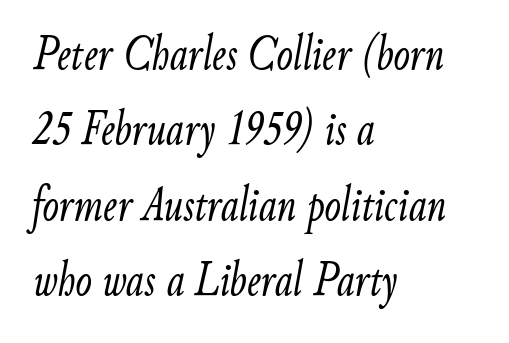
The image shows 49 px light, condensed type, italic (leaning right); set left-aligned, normal line spacing (1.54x), normal letter spacing, not underlined; low stroke contrast and a small x-height.
